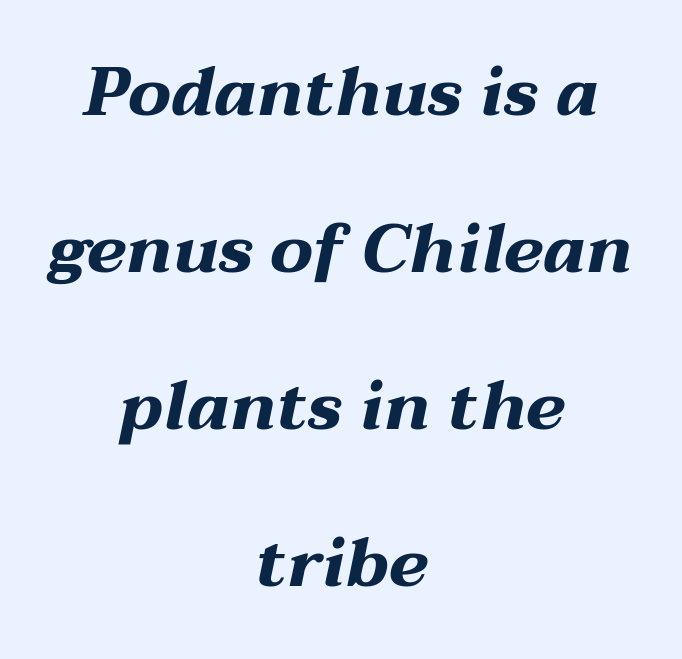
The image shows 68 px bold, wide type, italic (leaning right); set centered, loose line spacing (2.31x), normal letter spacing, not underlined; medium stroke contrast and a medium x-height.
